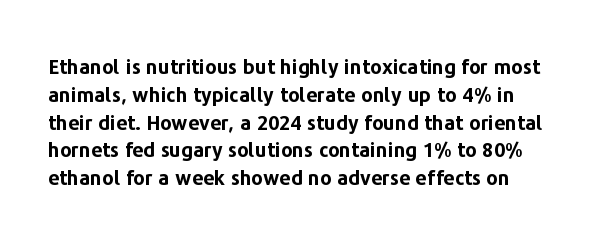
The letterforms sit shoulder to shoulder at normal distance. Every character sits straight up, as roman type does. Descender tails drop into unmarked territory. Bold? Absolutely — the strokes are thick and heavy. A normal amount of white space separates one row of letters from the next.
